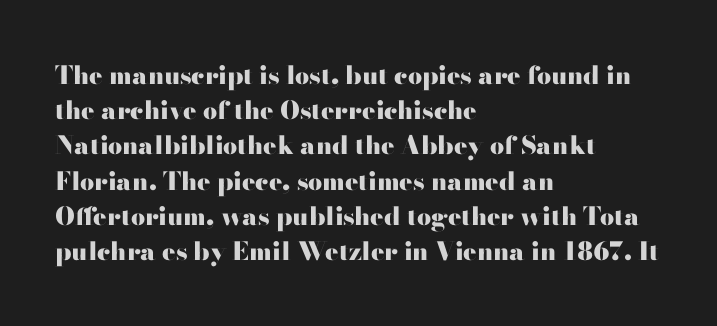
Q: Is the text bold? A: Yes.
Q: Is the text italic (slanted)? A: No, it is upright.
Q: Is the text underlined? A: No.
Q: How is the paragraph aligned? A: Left-aligned.
Q: Is the spacing between letters normal or unusually wide? A: Normal.
Q: Is the spacing between lines tight, normal or loose? A: Normal.
